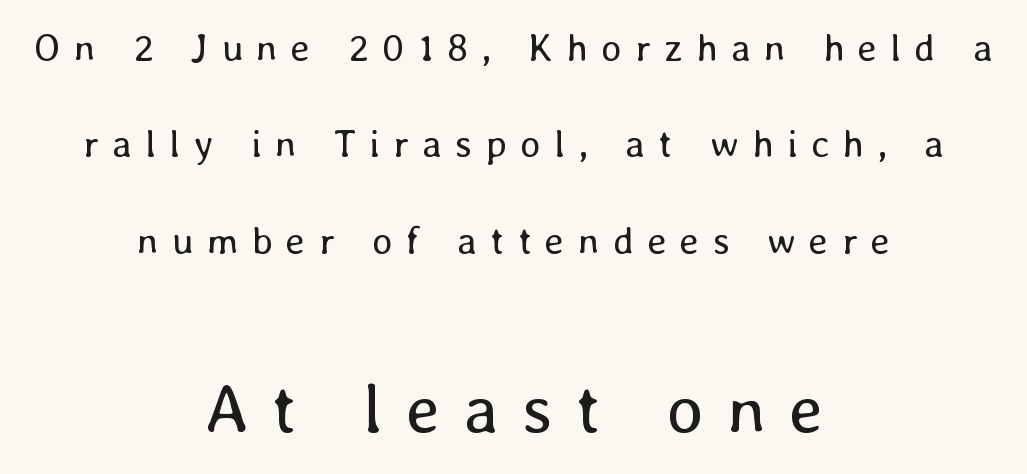
{"italic": "no", "bold": "no", "weight": "regular", "width": "normal", "stroke_contrast": "low", "x_height": "medium", "monospaced": "no", "underline": "no", "align": "center", "line_spacing": "loose", "line_spacing_ratio": 2.47, "letter_spacing": "wide", "letter_spacing_em": 0.34, "larger_block": "second", "size_ratio": 1.77, "glyph_px": 69}
